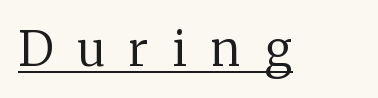
The image shows 48 px regular-weight serif type, upright; set unusually wide letter spacing (+0.5 em), underlined; medium stroke contrast and a medium x-height.
